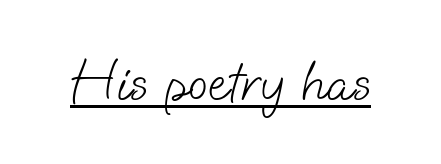
{"serif": "no", "bold": "no", "weight": "light", "width": "normal", "stroke_contrast": "low", "x_height": "small", "monospaced": "no", "underline": "yes", "letter_spacing": "normal", "letter_spacing_em": 0.0, "glyph_px": 58}
